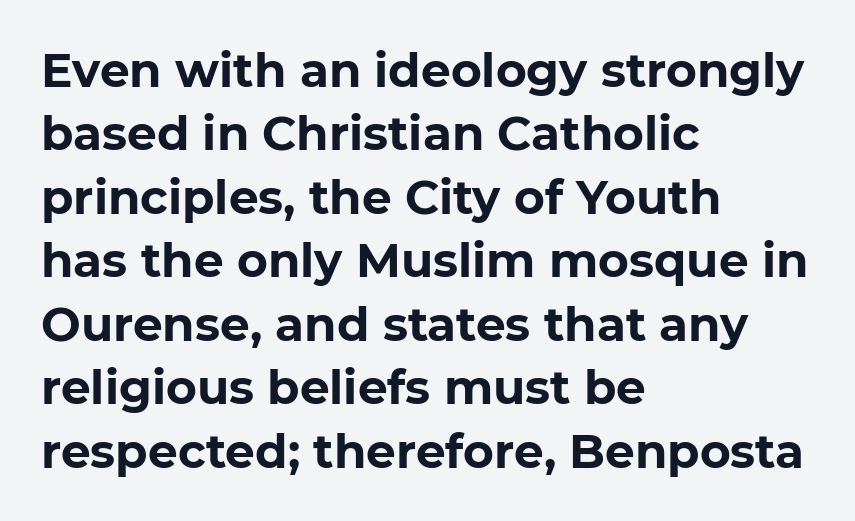
{"serif": "no", "italic": "no", "bold": "yes", "weight": "bold", "width": "normal", "stroke_contrast": "low", "x_height": "medium", "monospaced": "no", "underline": "no", "align": "left", "line_spacing": "normal", "line_spacing_ratio": 1.35, "letter_spacing": "normal", "letter_spacing_em": 0.0, "glyph_px": 47}
